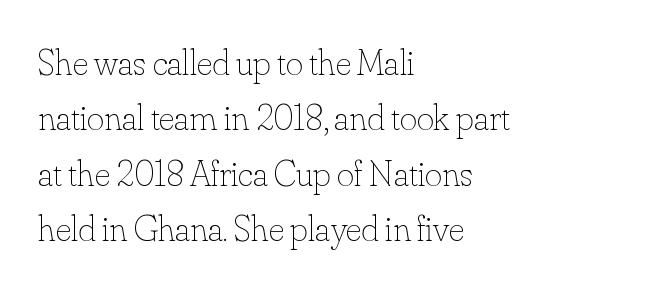
This block has exactly the height ordinary leading produces. Heaviness? Minimal to ordinary, like unemphasized prose. These lines keep a tight, regular rhythm from letter to letter. Spacing verdict: proportional, widths tailored to each character. The lettering stays uniformly vertical, giving the passage a roman look. The specimen omits any rule beneath the text block's lines.
